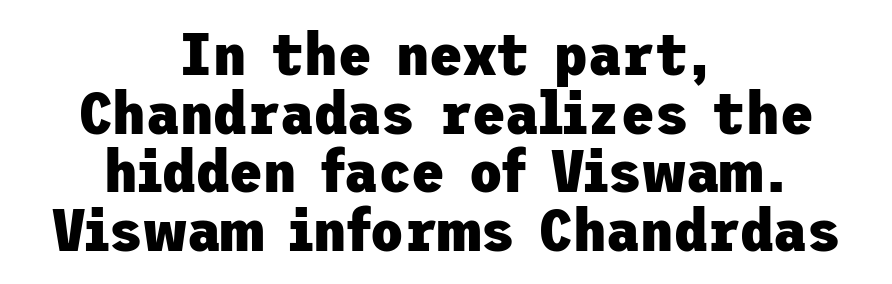
Q: Is the text bold? A: Yes.
Q: Is the text italic (slanted)? A: No, it is upright.
Q: Is the typeface a serif or a sans-serif typeface? A: Sans-serif.
Q: Is the text underlined? A: No.
Q: How is the paragraph aligned? A: Centered.
Q: Is the spacing between letters normal or unusually wide? A: Normal.
Q: Is the spacing between lines tight, normal or loose? A: Tight.
Q: Width (condensed, normal, or wide)? A: Normal.
Q: Stroke contrast? A: Low.
Q: x-height? A: Medium.
